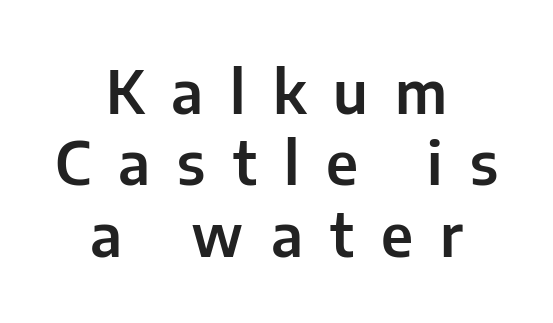
{"serif": "no", "italic": "no", "width": "normal", "stroke_contrast": "low", "x_height": "medium", "monospaced": "no", "underline": "no", "align": "center", "line_spacing_ratio": 1.21, "letter_spacing": "wide", "letter_spacing_em": 0.46, "glyph_px": 59}
